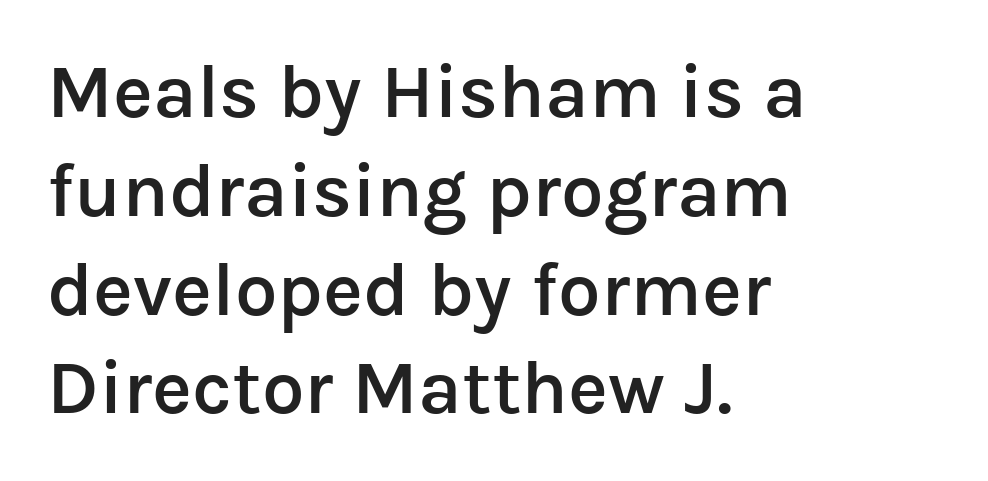
{"serif": "no", "italic": "no", "bold": "semi", "weight": "semibold", "width": "normal", "stroke_contrast": "low", "x_height": "medium", "monospaced": "no", "underline": "no", "align": "left", "line_spacing": "normal", "line_spacing_ratio": 1.3, "letter_spacing": "normal", "letter_spacing_em": 0.0, "glyph_px": 76}
